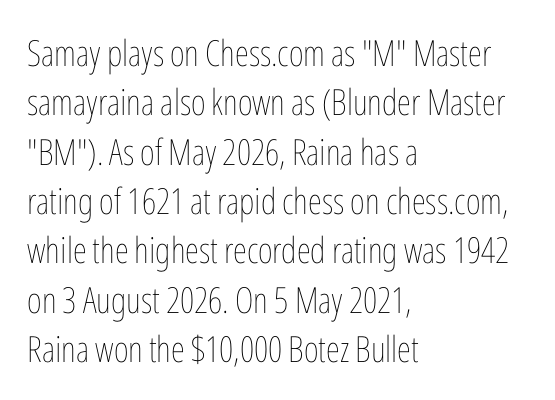
Q: Is the text bold? A: No.
Q: Is the text italic (slanted)? A: No, it is upright.
Q: Is the text underlined? A: No.
Q: How is the paragraph aligned? A: Left-aligned.
Q: Is the spacing between letters normal or unusually wide? A: Normal.
Q: Is the spacing between lines tight, normal or loose? A: Normal.
Q: Width (condensed, normal, or wide)? A: Condensed.
Q: Stroke contrast? A: Low.
Q: x-height? A: Medium.
Q: Monospaced? A: No.
